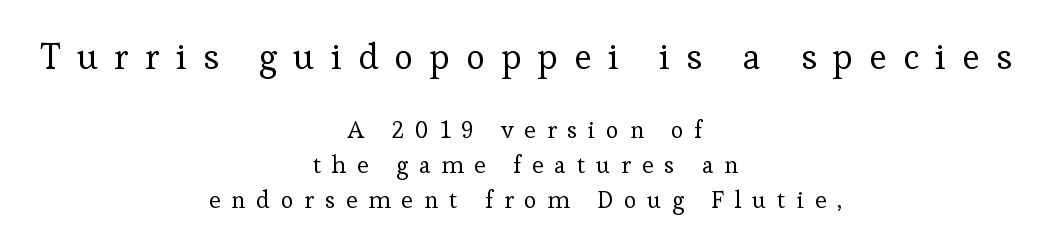
Q: Is the text bold? A: No.
Q: Is the text italic (slanted)? A: No, it is upright.
Q: Is the typeface a serif or a sans-serif typeface? A: Serif.
Q: Is the text underlined? A: No.
Q: How is the paragraph aligned? A: Centered.
Q: Is the spacing between letters normal or unusually wide? A: Unusually wide.
Q: Is the spacing between lines tight, normal or loose? A: Normal.
Q: Which block of text is set in a larger size, the first (top) or the second (bottom)? A: The first (top) one.
Q: Width (condensed, normal, or wide)? A: Normal.
Q: Stroke contrast? A: Low.
Q: x-height? A: Medium.
Q: Monospaced? A: No.
